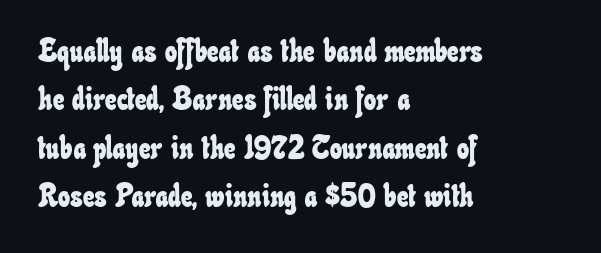
{"width": "condensed", "stroke_contrast": "low", "x_height": "small", "monospaced": "no", "underline": "no", "align": "left", "line_spacing": "normal", "line_spacing_ratio": 1.51, "letter_spacing": "normal", "letter_spacing_em": 0.0, "glyph_px": 32}
